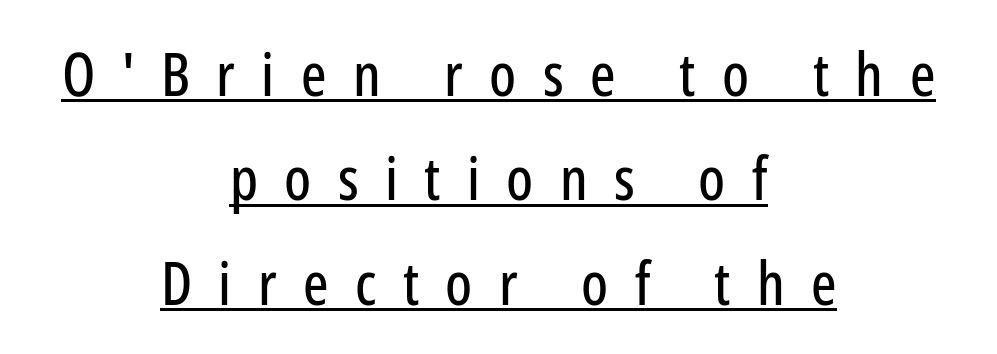
The image shows 60 px condensed sans-serif type, upright; set centered, line spacing 1.74x, unusually wide letter spacing (+0.44 em), underlined; low stroke contrast and a medium x-height.
